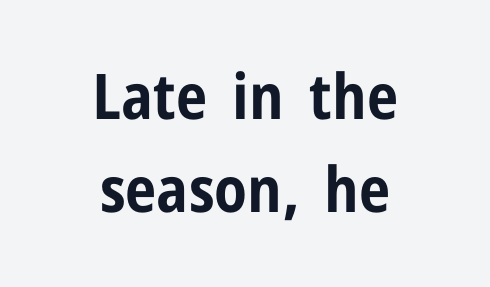
Q: Is the text bold? A: Yes.
Q: Is the text italic (slanted)? A: No, it is upright.
Q: Is the typeface a serif or a sans-serif typeface? A: Sans-serif.
Q: Is the text underlined? A: No.
Q: How is the paragraph aligned? A: Centered.
Q: Is the spacing between letters normal or unusually wide? A: Normal.
Q: Is the spacing between lines tight, normal or loose? A: Normal.
Q: Width (condensed, normal, or wide)? A: Condensed.
Q: Stroke contrast? A: Low.
Q: x-height? A: Medium.
Q: Monospaced? A: No.
